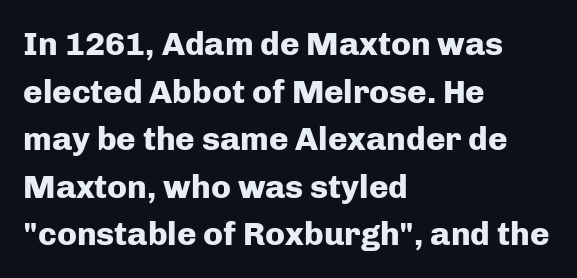
Q: Is the text bold? A: Yes.
Q: Is the text italic (slanted)? A: No, it is upright.
Q: Is the typeface a serif or a sans-serif typeface? A: Sans-serif.
Q: Is the text underlined? A: No.
Q: How is the paragraph aligned? A: Left-aligned.
Q: Is the spacing between letters normal or unusually wide? A: Normal.
Q: Is the spacing between lines tight, normal or loose? A: Normal.
Q: Width (condensed, normal, or wide)? A: Normal.
Q: Stroke contrast? A: Low.
Q: x-height? A: Medium.
Q: Monospaced? A: No.
